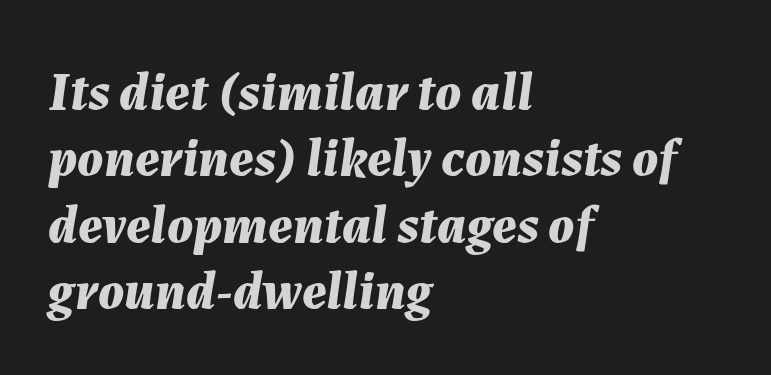
Q: Is the text bold? A: Yes.
Q: Is the text italic (slanted)? A: Yes, it leans right by about 7 degrees.
Q: Is the text underlined? A: No.
Q: How is the paragraph aligned? A: Left-aligned.
Q: Is the spacing between letters normal or unusually wide? A: Normal.
Q: Width (condensed, normal, or wide)? A: Normal.
Q: Stroke contrast? A: Medium.
Q: x-height? A: Medium.
Q: Monospaced? A: No.
